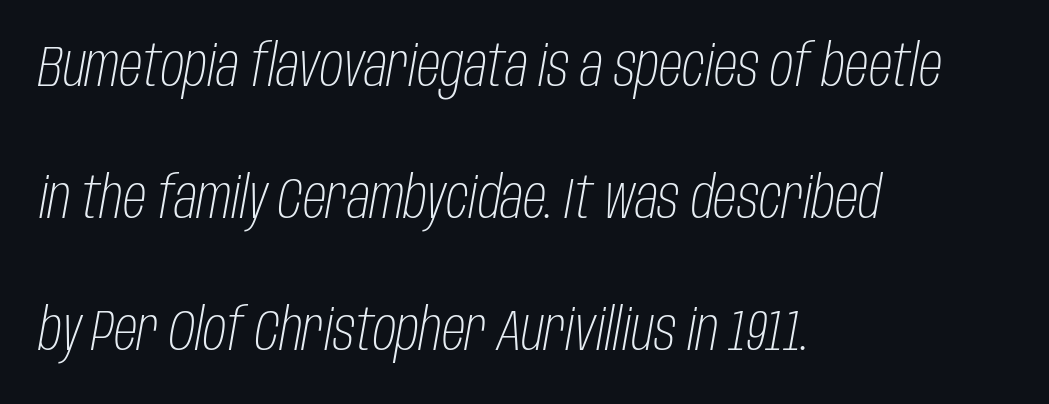
The image shows 58 px light, condensed type, italic (leaning right); set left-aligned, loose line spacing (2.28x), normal letter spacing, not underlined; low stroke contrast and a large x-height.
